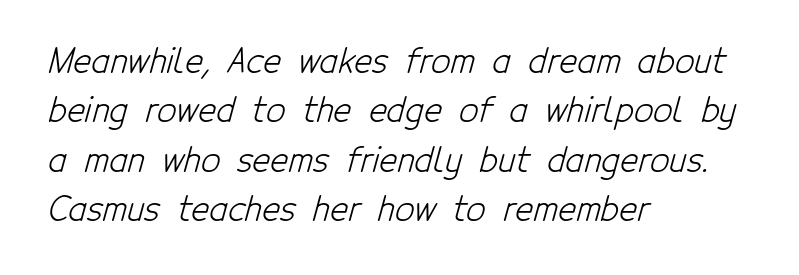
{"serif": "no", "bold": "no", "weight": "light", "width": "condensed", "stroke_contrast": "low", "x_height": "medium", "monospaced": "no", "underline": "no", "align": "left", "line_spacing": "normal", "line_spacing_ratio": 1.45, "letter_spacing": "normal", "letter_spacing_em": 0.0, "glyph_px": 34}
